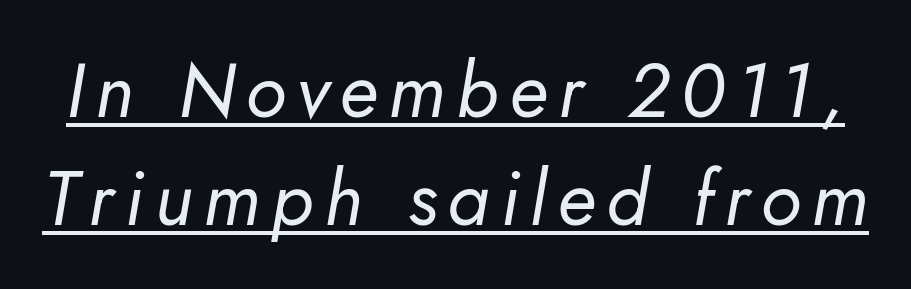
Q: Is the text bold? A: No.
Q: Is the text italic (slanted)? A: Yes, it leans right by about 5 degrees.
Q: Is the text underlined? A: Yes.
Q: Is the spacing between lines tight, normal or loose? A: Normal.
Q: Width (condensed, normal, or wide)? A: Normal.
Q: Stroke contrast? A: Low.
Q: x-height? A: Small.
Q: Monospaced? A: No.
